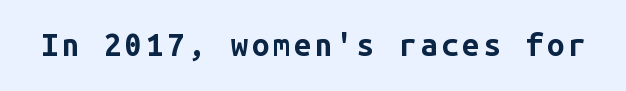
The image shows 31 px bold sans-serif type, upright, monospaced; set not underlined; low stroke contrast and a medium x-height.
